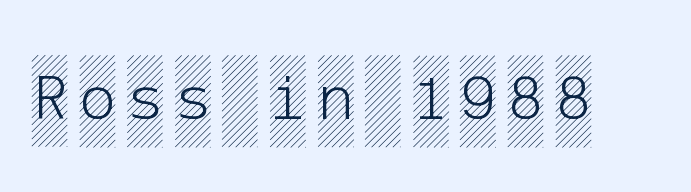
{"italic": "no", "width": "condensed", "x_height": "large", "underline": "no", "glyph_px": 67}
